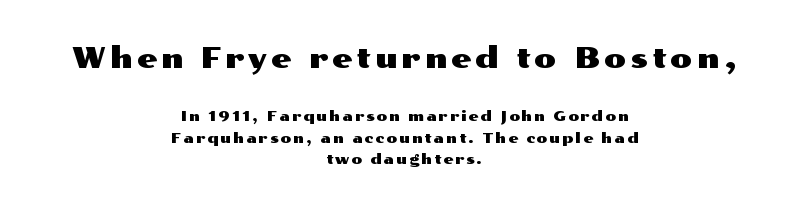
{"serif": "no", "italic": "no", "width": "wide", "stroke_contrast": "medium", "x_height": "medium", "monospaced": "no", "underline": "no", "align": "center", "line_spacing": "normal", "line_spacing_ratio": 1.52, "larger_block": "first", "size_ratio": 2.07, "glyph_px": 29}
